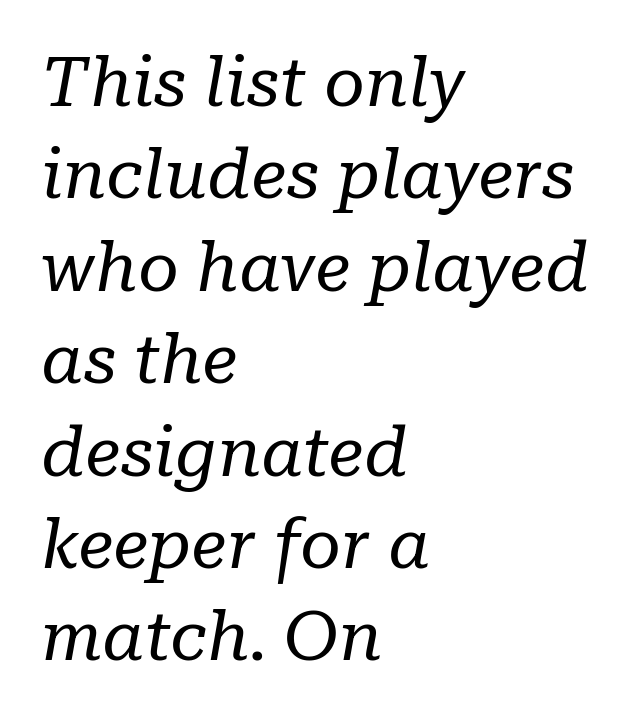
Interline gaps are of average width in this sample. A typesetter would mark this as italic. Note the varied advance widths — an 'i' is clearly narrower than an 'm'. This rendering employs a face with finishing strokes, i.e., a serif.
